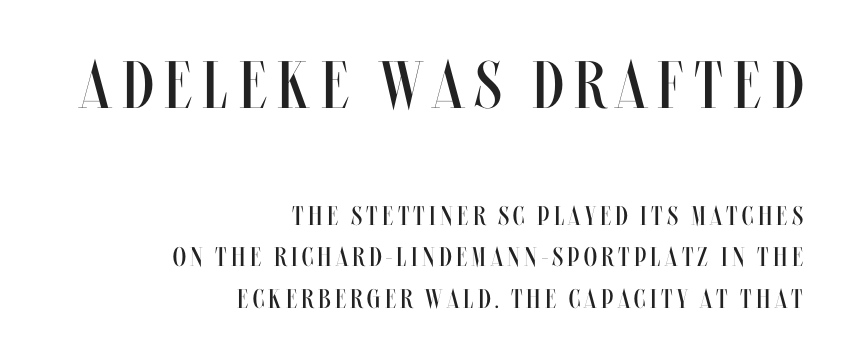
{"italic": "no", "bold": "no", "weight": "regular", "width": "condensed", "stroke_contrast": "medium", "x_height": "large", "monospaced": "no", "underline": "no", "align": "right", "line_spacing": "normal", "line_spacing_ratio": 1.54, "larger_block": "first", "size_ratio": 2.48, "glyph_px": 67}
